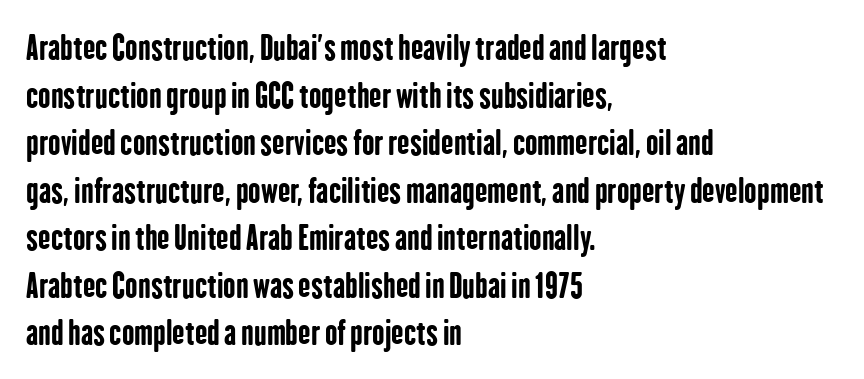
The image shows 33 px bold, condensed sans-serif type, upright; set left-aligned, normal line spacing (1.44x), normal letter spacing, not underlined; low stroke contrast and a medium x-height.
